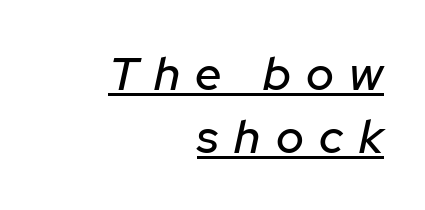
The image shows 47 px text type, italic (leaning right); set right-aligned, normal line spacing (1.33x), unusually wide letter spacing (+0.33 em), underlined; low stroke contrast and a medium x-height.
